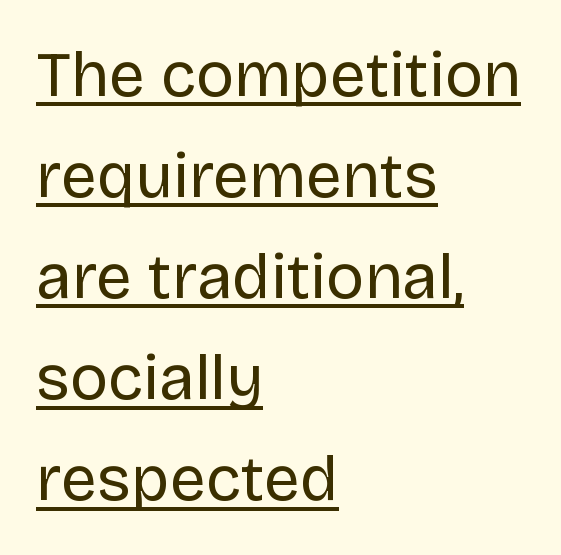
The image shows 64 px regular-weight sans-serif type, upright; set left-aligned, normal line spacing (1.58x), normal letter spacing, underlined; low stroke contrast and a large x-height.
